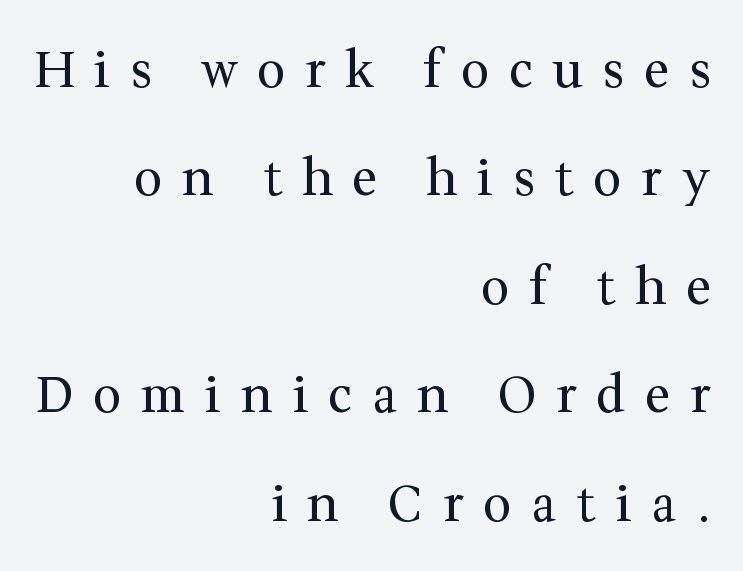
{"serif": "yes", "italic": "no", "bold": "no", "weight": "regular", "width": "normal", "stroke_contrast": "medium", "x_height": "medium", "monospaced": "no", "underline": "no", "align": "right", "line_spacing": "loose", "line_spacing_ratio": 2.17, "letter_spacing": "wide", "letter_spacing_em": 0.39, "glyph_px": 50}
